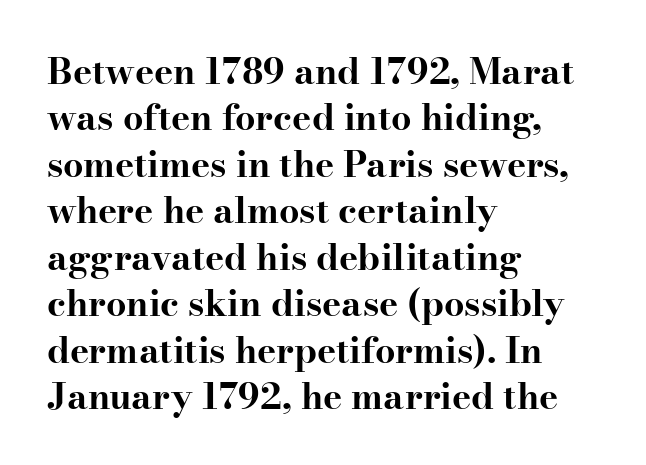
The image shows 36 px bold, wide serif type, upright; set left-aligned, normal line spacing (1.29x), normal letter spacing, not underlined; high stroke contrast and a small x-height.
